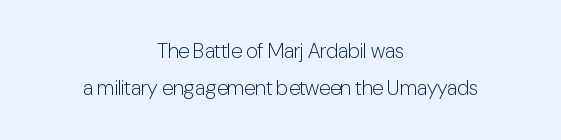
Nothing heavy about these letters — not bold at all. Do the letters lean? They stand straight. Unmarked baselines from the first word to the last. The gaps between neighbouring characters are ordinary and unremarkable. The passage is arranged like a title page — every line centered.
